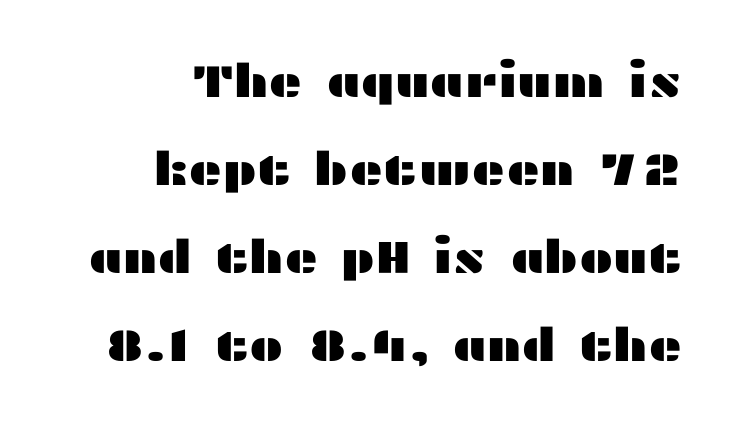
The image shows 46 px wide sans-serif type, upright; set right-aligned, loose line spacing (1.91x), normal letter spacing, not underlined; medium stroke contrast and a medium x-height.
